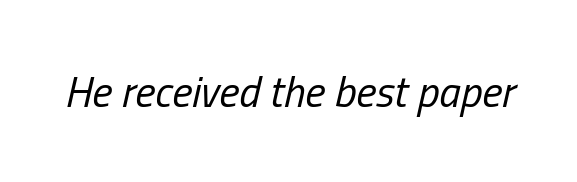
The image shows 43 px regular-weight, condensed type, italic (leaning right); set normal letter spacing, not underlined; low stroke contrast and a medium x-height.
